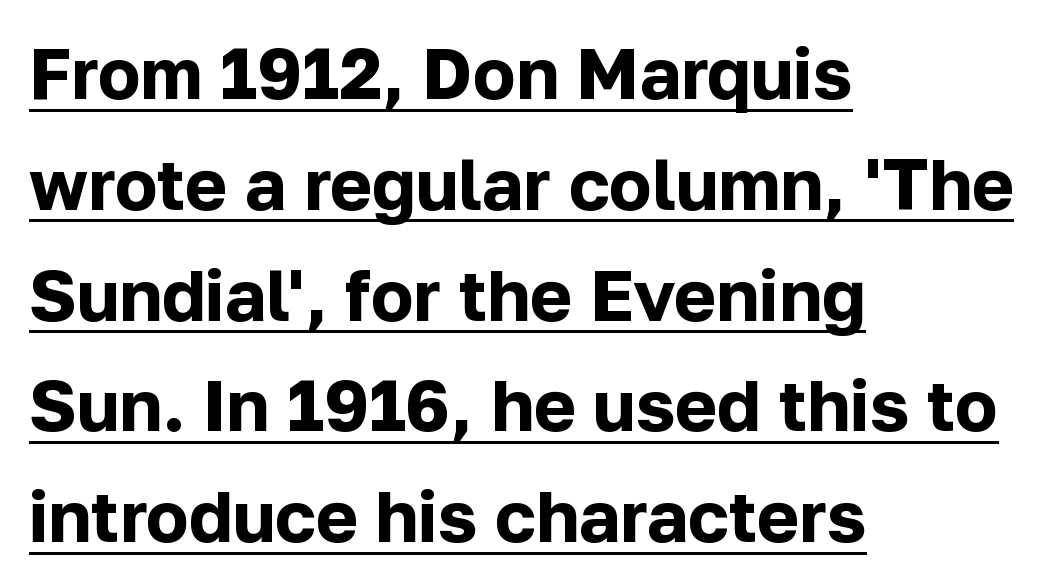
Caption: lettering with a line underneath. Is there much room between lines? A standard amount, neither cramped nor airy. Is this a fixed-width face? No — the glyphs have proportional, varying widths. Every stem runs plumb, perpendicular to the baseline.
